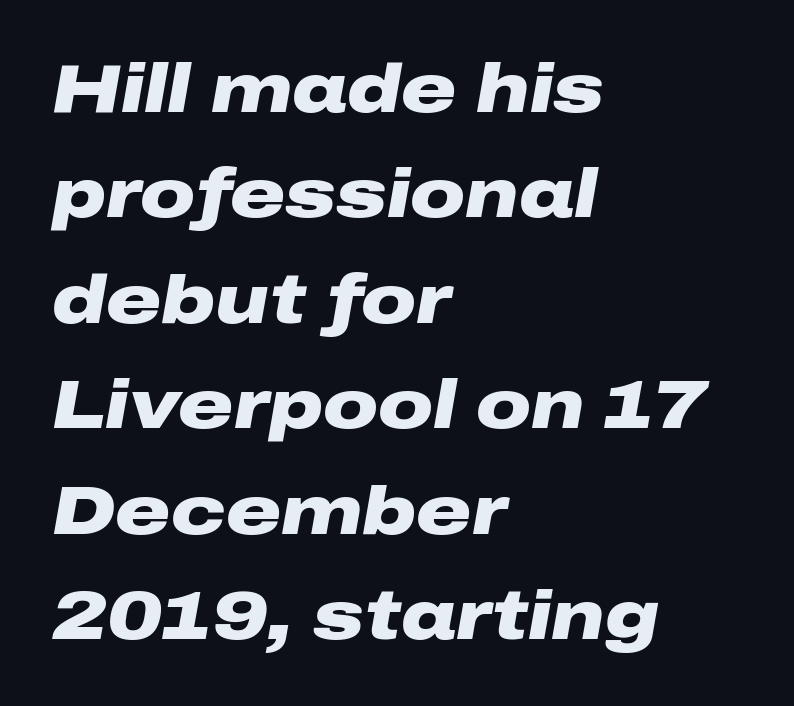
{"italic": "yes", "lean": "right", "slant_degrees": 10, "bold": "yes", "weight": "heavy", "width": "wide", "stroke_contrast": "low", "x_height": "medium", "monospaced": "no", "underline": "no", "align": "left", "line_spacing": "normal", "line_spacing_ratio": 1.55, "letter_spacing": "normal", "letter_spacing_em": 0.0, "glyph_px": 68}
